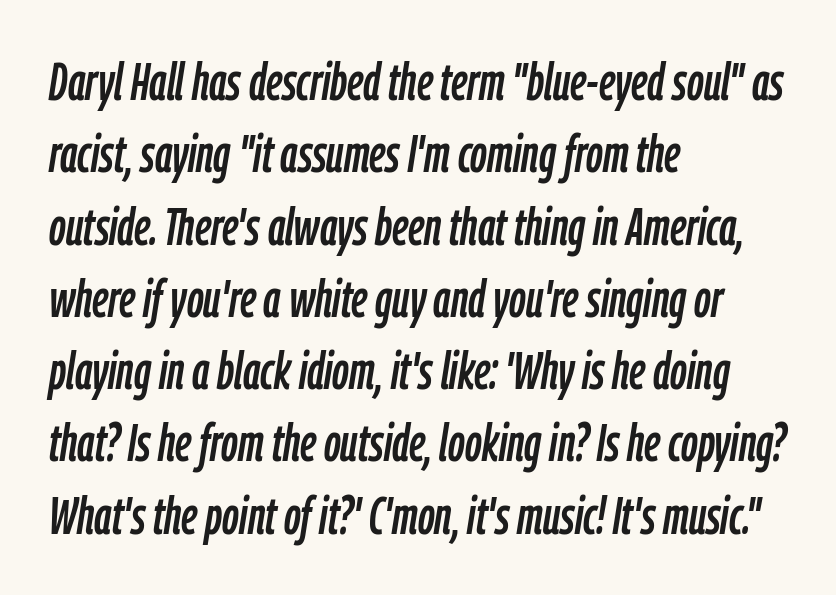
The image shows 52 px condensed type, italic (leaning right); set left-aligned, normal line spacing (1.39x), normal letter spacing, not underlined; low stroke contrast and a medium x-height.
